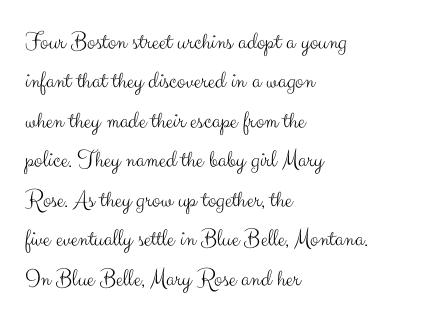
{"bold": "no", "underline": "no", "align": "left", "line_spacing": "normal", "line_spacing_ratio": 1.58, "letter_spacing": "normal", "letter_spacing_em": 0.0, "glyph_px": 25}
